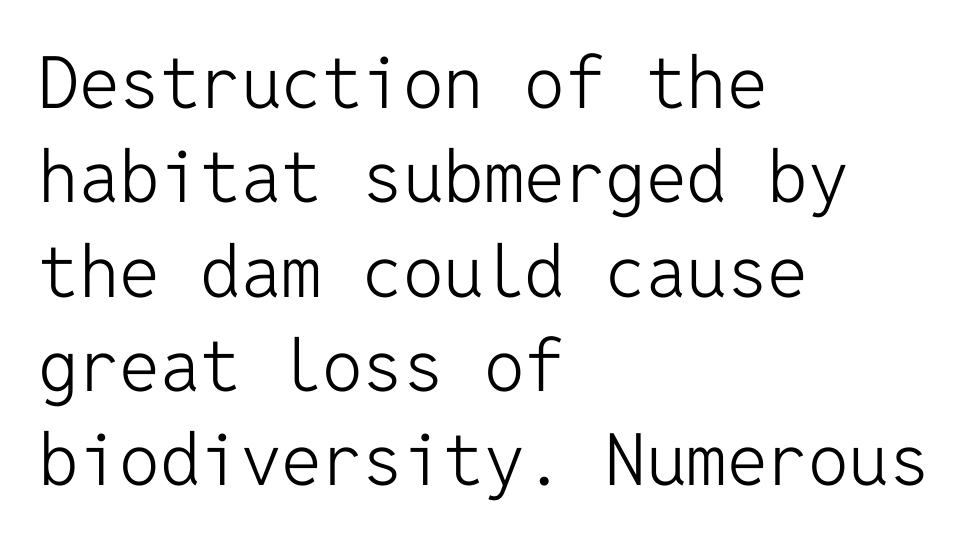
Q: Is the text bold? A: No.
Q: Is the text italic (slanted)? A: No, it is upright.
Q: Is the typeface a serif or a sans-serif typeface? A: Sans-serif.
Q: Is the text underlined? A: No.
Q: How is the paragraph aligned? A: Left-aligned.
Q: Is the spacing between letters normal or unusually wide? A: Normal.
Q: Is the spacing between lines tight, normal or loose? A: Normal.
Q: Width (condensed, normal, or wide)? A: Normal.
Q: Stroke contrast? A: Low.
Q: x-height? A: Medium.
Q: Monospaced? A: Yes.
